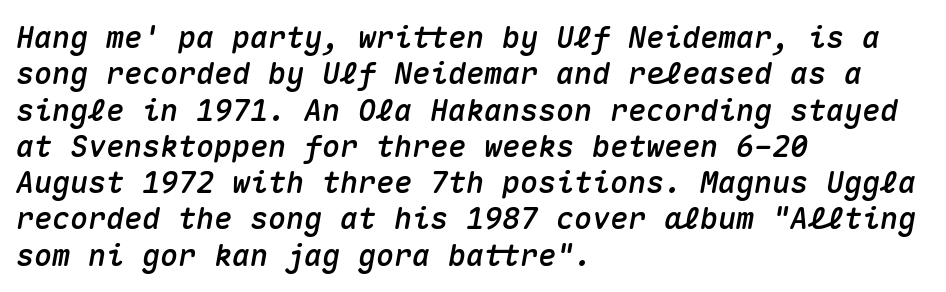
The image shows 30 px text type, italic (leaning right), monospaced; set left-aligned, line spacing 1.21x, normal letter spacing, not underlined; medium stroke contrast and a medium x-height.
